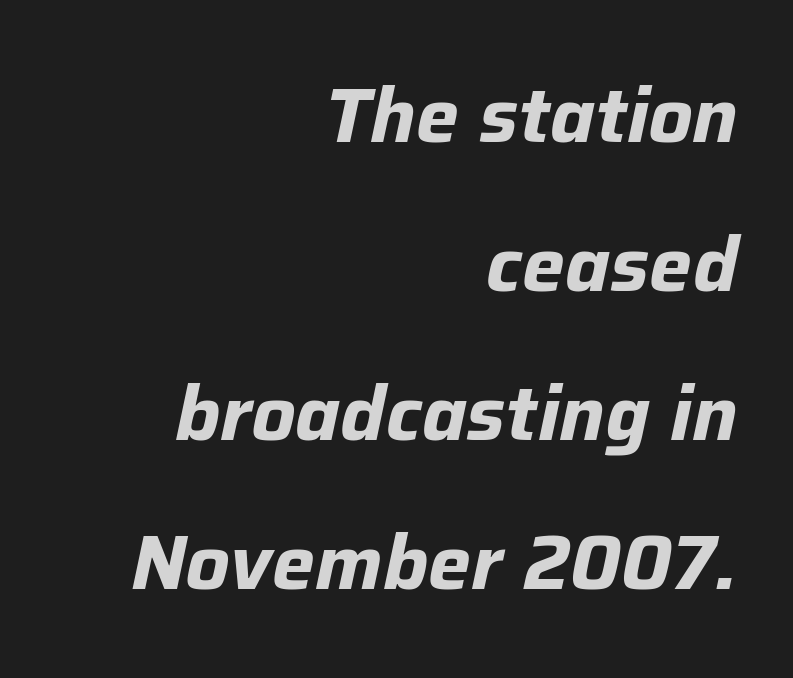
Decoration check: the copy has no underline. Characters are canted at an angle relative to the baseline's perpendicular. Notice the wide empty band between every row — that's loose leading. Set as a true bold cut, around the 700 mark. Nothing unusual about the tracking: characters are spaced as the font intends. Caption: multi-line text, flush right, ragged left.
